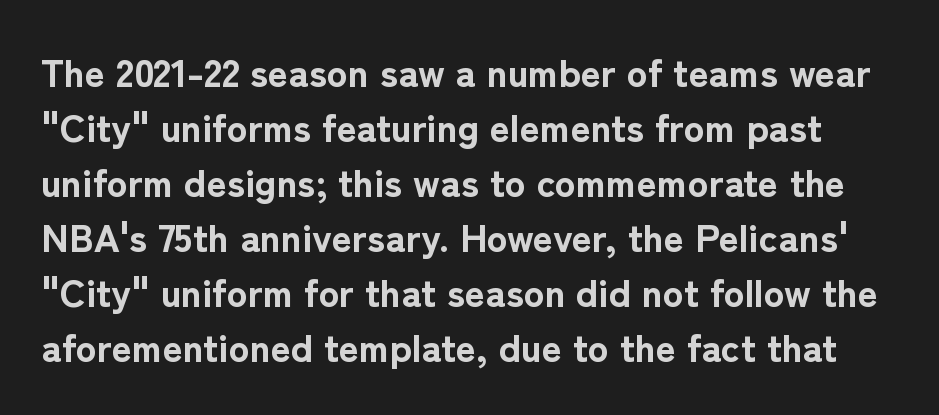
The image shows 39 px bold sans-serif type, upright; set normal line spacing (1.41x), normal letter spacing, not underlined; low stroke contrast and a medium x-height.
